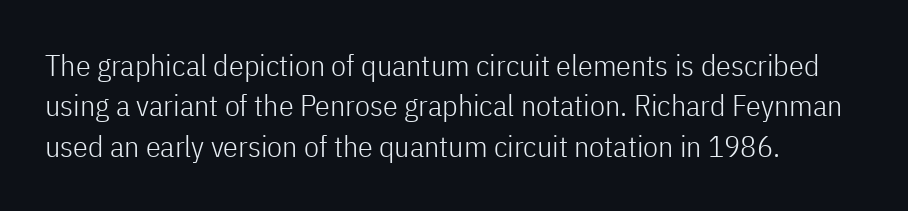
To sum up the face: it is a sans, with no serifs. Layout note: lines flush left. Quick note: interline space is typical. Character widths vary here, with narrow letters taking less room than wide ones. Students, note that the glyphs here touch the page at normal intervals.
